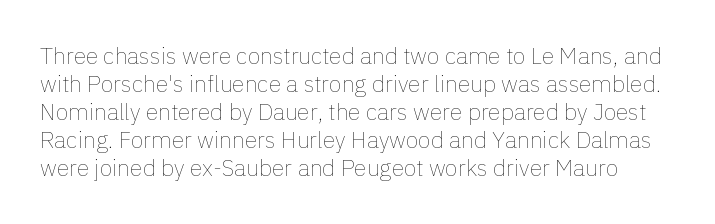
Q: Is the text bold? A: No.
Q: Is the text italic (slanted)? A: No, it is upright.
Q: Is the text underlined? A: No.
Q: Is the spacing between letters normal or unusually wide? A: Normal.
